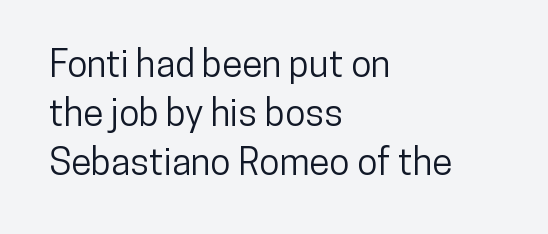
The rendering uses a moderate line-height, typical for paragraphs. Students, note that the glyphs here touch the page at normal intervals. It's the straight-up-and-down kind of type. The string is rendered with underlining switched off. Line starts are locked; line ends wander.
